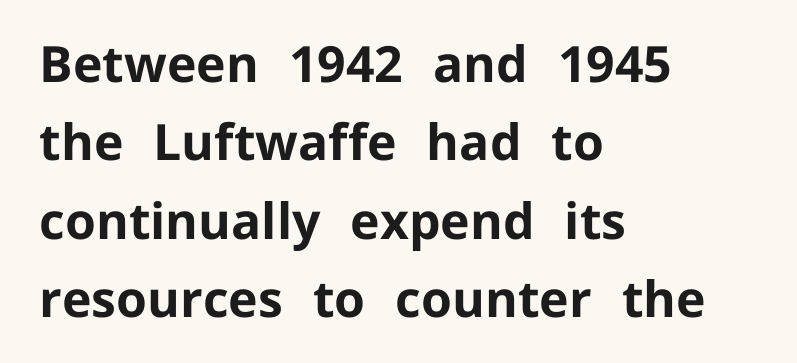
The image shows 50 px bold sans-serif type, upright; set left-aligned, normal line spacing (1.57x), normal letter spacing, not underlined; low stroke contrast and a medium x-height.
